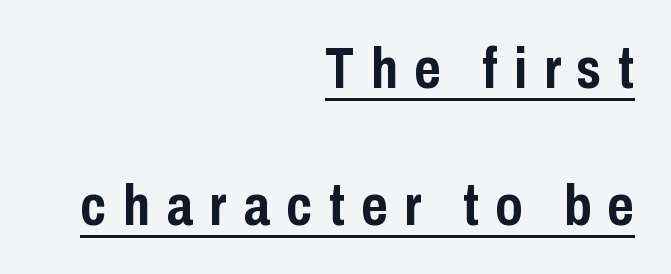
Q: Is the text bold? A: Yes.
Q: Is the text italic (slanted)? A: No, it is upright.
Q: Is the typeface a serif or a sans-serif typeface? A: Sans-serif.
Q: Is the text underlined? A: Yes.
Q: How is the paragraph aligned? A: Right-aligned.
Q: Is the spacing between letters normal or unusually wide? A: Unusually wide.
Q: Is the spacing between lines tight, normal or loose? A: Loose.
Q: Width (condensed, normal, or wide)? A: Condensed.
Q: Stroke contrast? A: Low.
Q: x-height? A: Medium.
Q: Monospaced? A: No.
